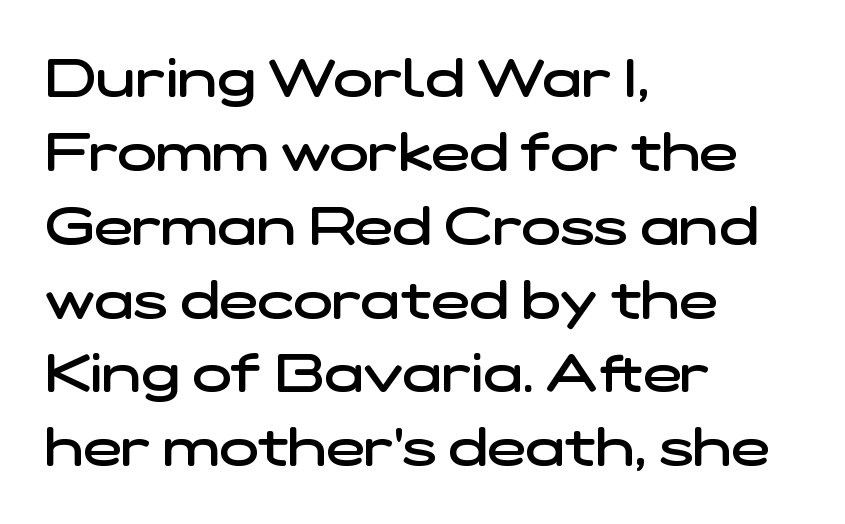
I'd describe the lettering as semibold — firm but not a full bold. Successive baselines arrive at the customary interval. The line texture is even and compact thanks to regular tracking. Observe the absence of serifs on each vertical stroke in this sample.
